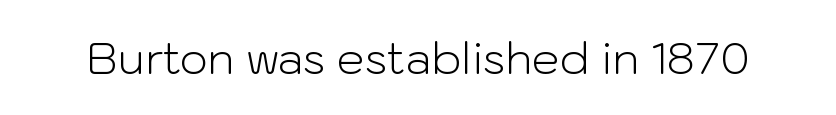
The image shows 44 px light sans-serif type, upright; set normal letter spacing, not underlined; low stroke contrast and a medium x-height.
